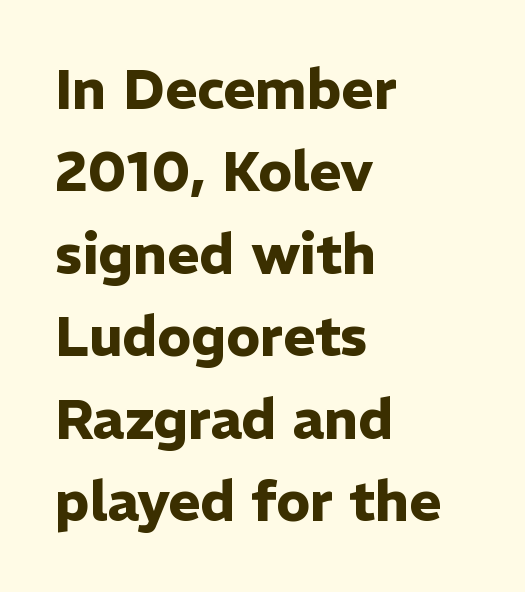
The image shows 55 px heavy sans-serif type, upright; set left-aligned, normal line spacing (1.5x), normal letter spacing, not underlined; low stroke contrast and a medium x-height.
